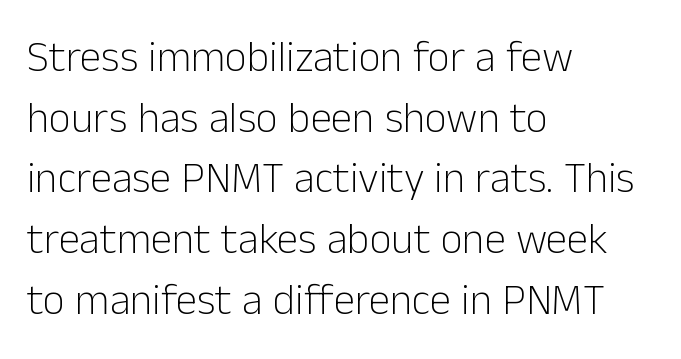
{"serif": "no", "italic": "no", "bold": "no", "weight": "light", "width": "normal", "stroke_contrast": "low", "x_height": "medium", "monospaced": "no", "underline": "no", "align": "left", "line_spacing": "normal", "line_spacing_ratio": 1.41, "letter_spacing": "normal", "letter_spacing_em": 0.0, "glyph_px": 43}
